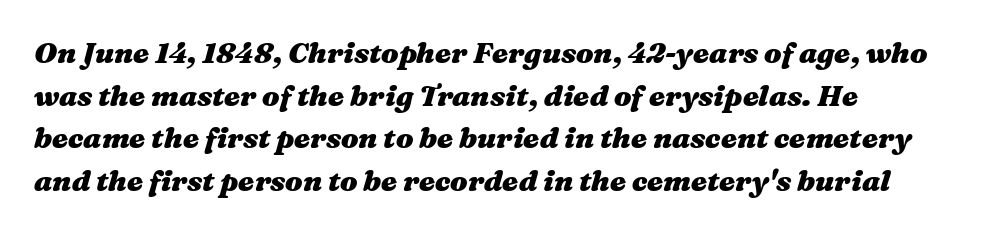
{"italic": "yes", "lean": "right", "slant_degrees": 16, "bold": "yes", "weight": "heavy", "width": "wide", "stroke_contrast": "medium", "x_height": "medium", "monospaced": "no", "underline": "no", "align": "left", "line_spacing": "normal", "line_spacing_ratio": 1.47, "letter_spacing": "normal", "letter_spacing_em": 0.0, "glyph_px": 29}
